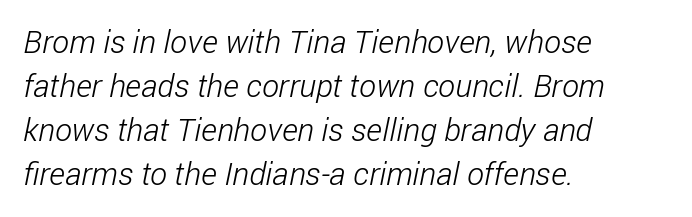
{"serif": "no", "bold": "no", "weight": "light", "width": "condensed", "stroke_contrast": "low", "x_height": "medium", "monospaced": "no", "underline": "no", "align": "left", "line_spacing": "normal", "line_spacing_ratio": 1.38, "letter_spacing": "normal", "letter_spacing_em": 0.0, "glyph_px": 32}
